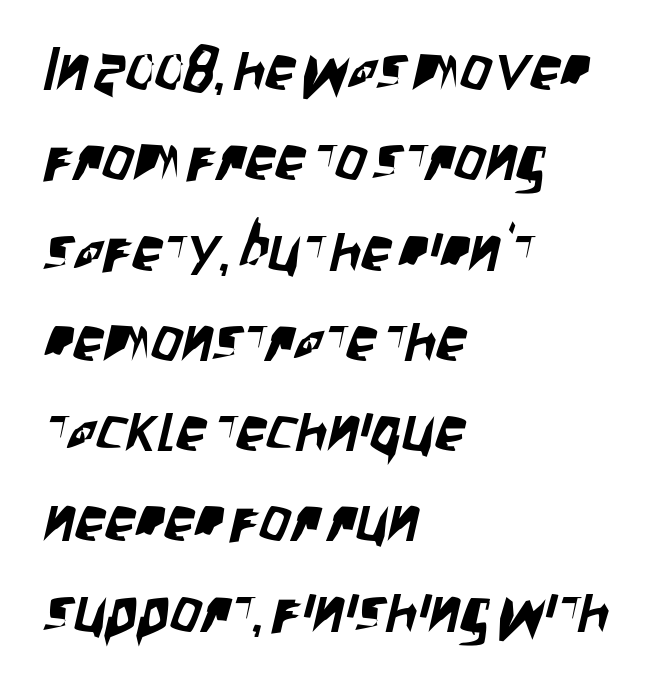
The image shows 61 px condensed sans-serif type; set left-aligned, normal line spacing (1.48x), normal letter spacing, not underlined; low stroke contrast and a large x-height.
